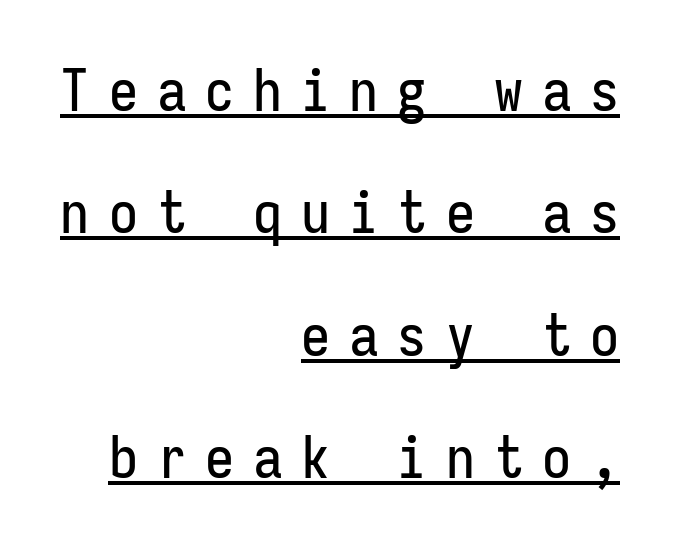
Q: Is the text italic (slanted)? A: No, it is upright.
Q: Is the typeface a serif or a sans-serif typeface? A: Sans-serif.
Q: Is the text underlined? A: Yes.
Q: How is the paragraph aligned? A: Right-aligned.
Q: Is the spacing between letters normal or unusually wide? A: Unusually wide.
Q: Is the spacing between lines tight, normal or loose? A: Loose.
Q: Width (condensed, normal, or wide)? A: Condensed.
Q: Stroke contrast? A: Low.
Q: x-height? A: Medium.
Q: Monospaced? A: Yes.
